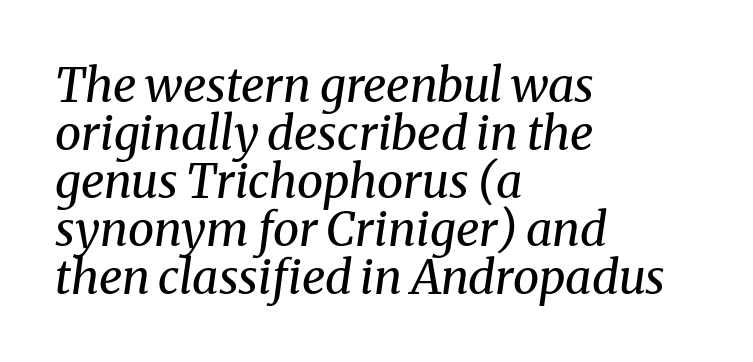
Q: Is the text bold? A: No.
Q: Is the text italic (slanted)? A: Yes, it leans right by about 8 degrees.
Q: Is the typeface a serif or a sans-serif typeface? A: Serif.
Q: Is the text underlined? A: No.
Q: How is the paragraph aligned? A: Left-aligned.
Q: Is the spacing between letters normal or unusually wide? A: Normal.
Q: Is the spacing between lines tight, normal or loose? A: Tight.
Q: Width (condensed, normal, or wide)? A: Normal.
Q: Stroke contrast? A: Medium.
Q: x-height? A: Medium.
Q: Monospaced? A: No.
